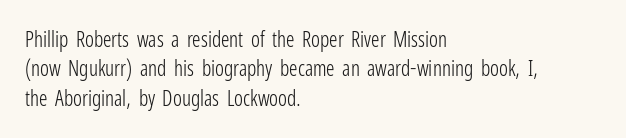
Q: Is the text bold? A: No.
Q: Is the text italic (slanted)? A: No, it is upright.
Q: Is the text underlined? A: No.
Q: How is the paragraph aligned? A: Left-aligned.
Q: Is the spacing between letters normal or unusually wide? A: Normal.
Q: Is the spacing between lines tight, normal or loose? A: Normal.
